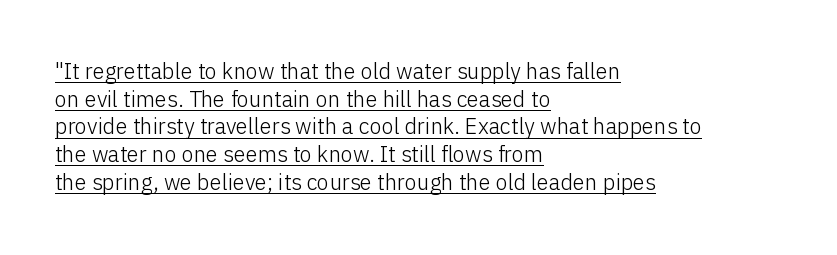
{"italic": "no", "bold": "no", "underline": "yes", "align": "left", "line_spacing": "normal", "line_spacing_ratio": 1.26, "letter_spacing": "normal", "letter_spacing_em": 0.0, "glyph_px": 22}
